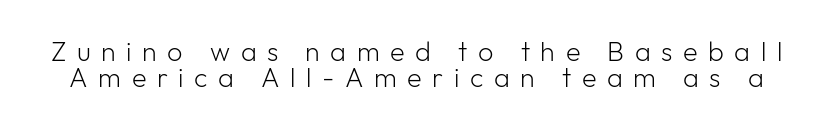
{"italic": "no", "bold": "no", "underline": "no", "line_spacing": "tight", "line_spacing_ratio": 0.97, "letter_spacing": "wide", "letter_spacing_em": 0.39, "glyph_px": 27}
